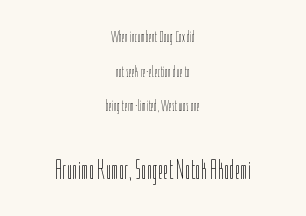
{"italic": "no", "bold": "no", "weight": "thin", "width": "condensed", "stroke_contrast": "low", "x_height": "medium", "monospaced": "no", "underline": "no", "align": "center", "line_spacing": "loose", "line_spacing_ratio": 2.16, "letter_spacing": "normal", "letter_spacing_em": 0.0, "larger_block": "second", "size_ratio": 1.75, "glyph_px": 28}
